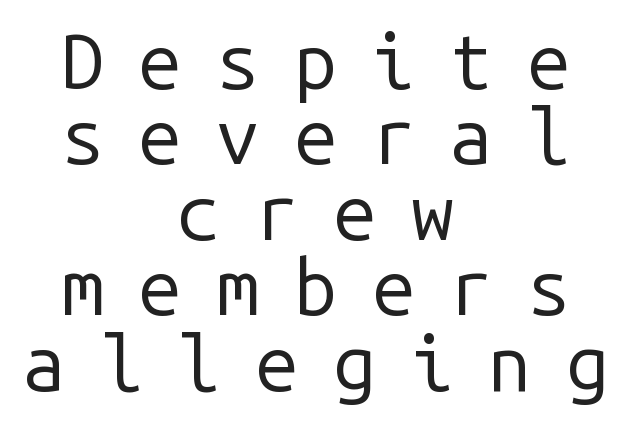
{"serif": "no", "italic": "no", "bold": "no", "weight": "regular", "width": "normal", "stroke_contrast": "low", "x_height": "medium", "monospaced": "yes", "underline": "no", "align": "center", "line_spacing": "tight", "line_spacing_ratio": 0.98, "letter_spacing": "wide", "letter_spacing_em": 0.45, "glyph_px": 77}
